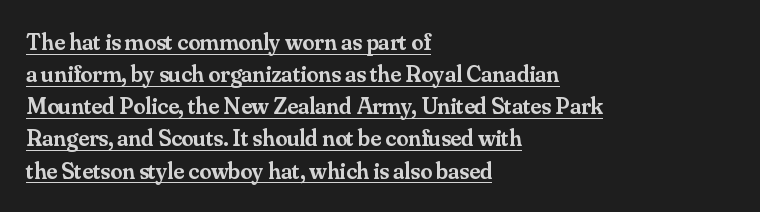
Q: Is the text bold? A: Semi-bold.
Q: Is the text italic (slanted)? A: No, it is upright.
Q: Is the text underlined? A: Yes.
Q: How is the paragraph aligned? A: Left-aligned.
Q: Is the spacing between letters normal or unusually wide? A: Normal.
Q: Is the spacing between lines tight, normal or loose? A: Normal.
